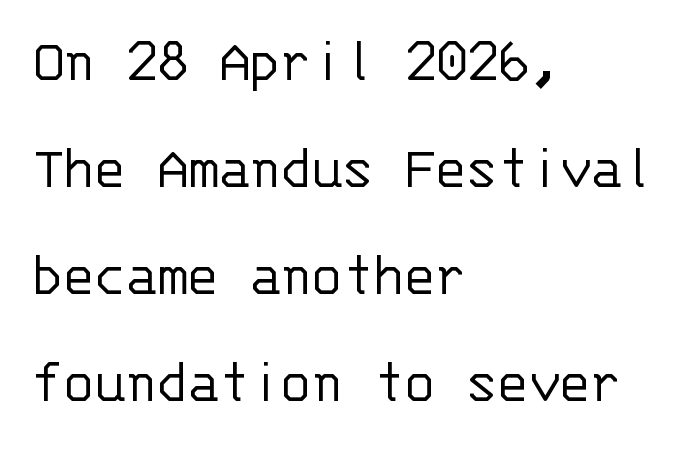
The image shows 63 px light sans-serif type, upright, monospaced; set left-aligned, normal line spacing (1.7x), normal letter spacing, not underlined; low stroke contrast and a large x-height.
